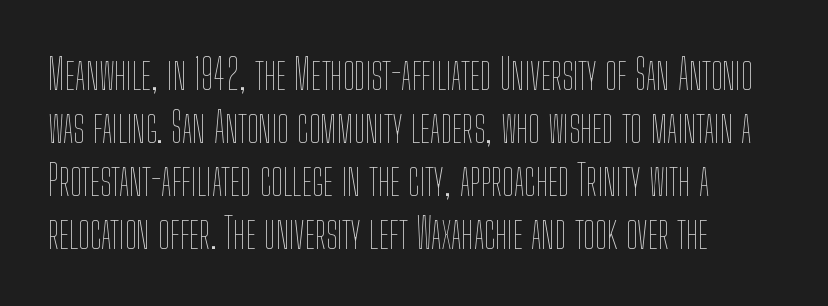
{"italic": "no", "bold": "no", "weight": "thin", "width": "condensed", "stroke_contrast": "low", "x_height": "medium", "monospaced": "no", "underline": "no", "line_spacing": "normal", "line_spacing_ratio": 1.26, "letter_spacing": "normal", "letter_spacing_em": 0.0, "glyph_px": 42}
